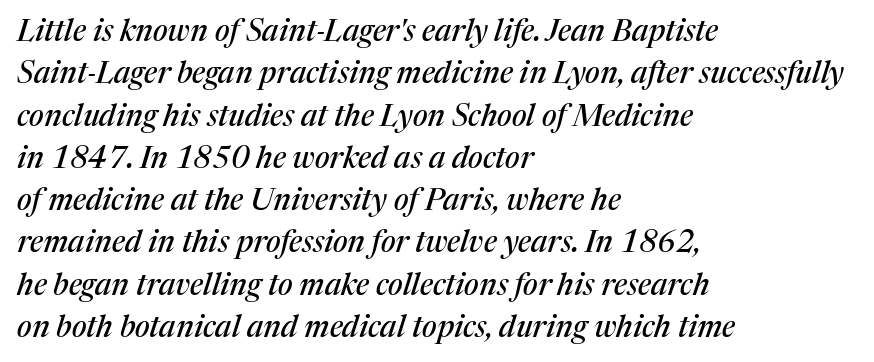
The setting favours the left margin, as ordinary paragraphs usually do. In terms of letterspacing, this is plain default setting. If you measured baseline to baseline, you'd find a middling distance. Rule under the text: the space is simply empty. Quick note: italic. The type family on display is of the serif kind.
